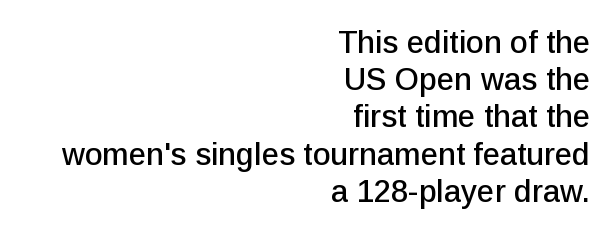
{"serif": "no", "italic": "no", "width": "normal", "stroke_contrast": "low", "x_height": "medium", "monospaced": "no", "underline": "no", "align": "right", "line_spacing_ratio": 1.2, "letter_spacing": "normal", "letter_spacing_em": 0.0, "glyph_px": 31}
